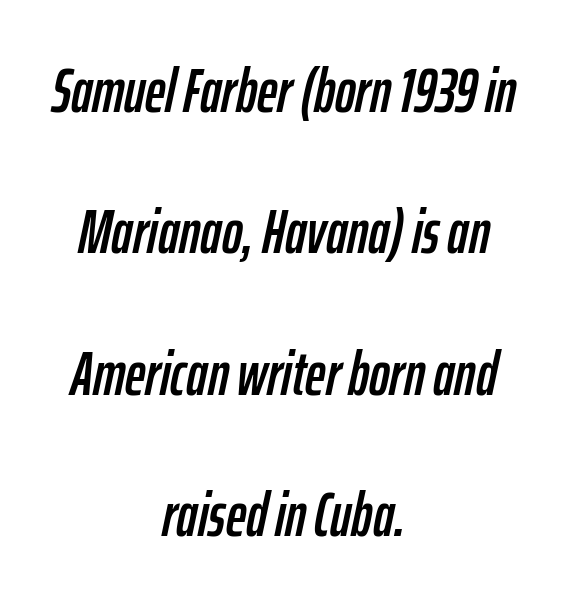
Q: Is the text italic (slanted)? A: Yes, it leans right by about 12 degrees.
Q: Is the text underlined? A: No.
Q: How is the paragraph aligned? A: Centered.
Q: Is the spacing between letters normal or unusually wide? A: Normal.
Q: Is the spacing between lines tight, normal or loose? A: Loose.
Q: Width (condensed, normal, or wide)? A: Condensed.
Q: Stroke contrast? A: Low.
Q: x-height? A: Medium.
Q: Monospaced? A: No.
